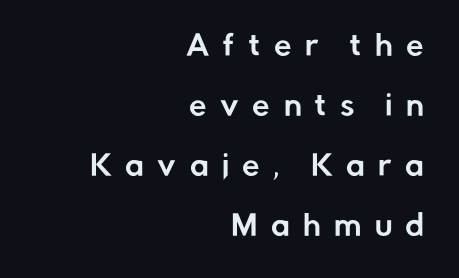
Q: Is the text italic (slanted)? A: No, it is upright.
Q: Is the typeface a serif or a sans-serif typeface? A: Sans-serif.
Q: Is the text underlined? A: No.
Q: How is the paragraph aligned? A: Right-aligned.
Q: Is the spacing between letters normal or unusually wide? A: Unusually wide.
Q: Is the spacing between lines tight, normal or loose? A: Loose.
Q: Width (condensed, normal, or wide)? A: Normal.
Q: Stroke contrast? A: Low.
Q: x-height? A: Medium.
Q: Monospaced? A: No.
